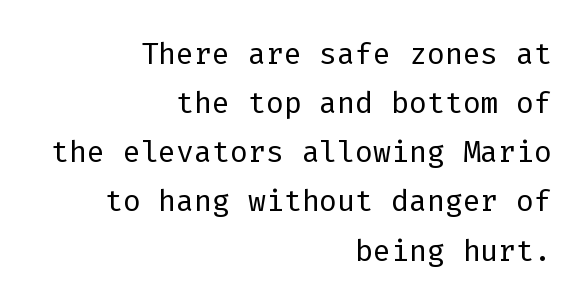
The image shows 42 px light sans-serif type, upright, monospaced; set right-aligned, line spacing 1.17x, normal letter spacing, not underlined; low stroke contrast and a medium x-height.
